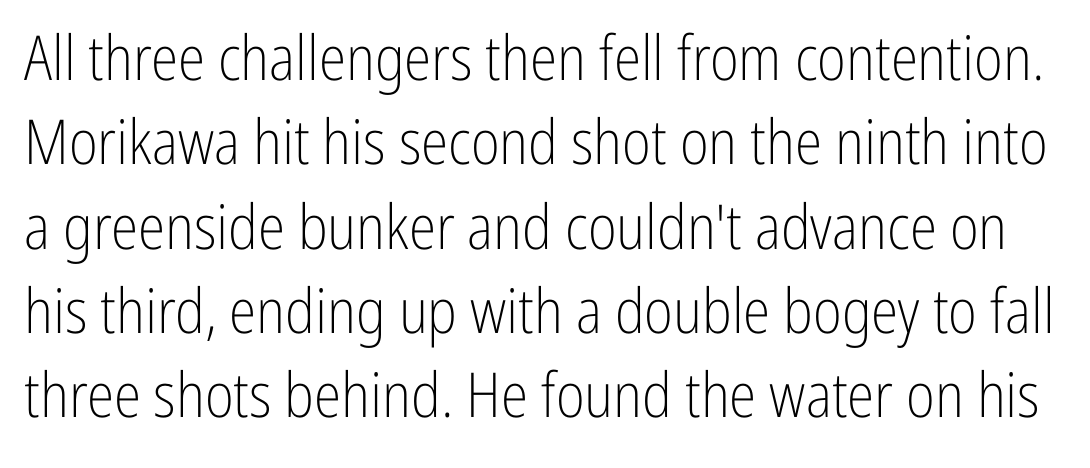
The image shows 62 px light, condensed sans-serif type, upright; set normal line spacing (1.36x), normal letter spacing, not underlined; low stroke contrast and a medium x-height.
